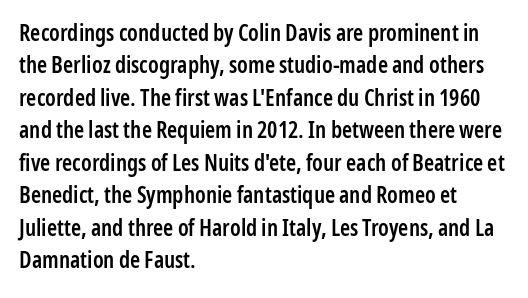
Q: Is the text bold? A: Semi-bold.
Q: Is the text italic (slanted)? A: No, it is upright.
Q: Is the text underlined? A: No.
Q: How is the paragraph aligned? A: Left-aligned.
Q: Is the spacing between letters normal or unusually wide? A: Normal.
Q: Is the spacing between lines tight, normal or loose? A: Normal.
